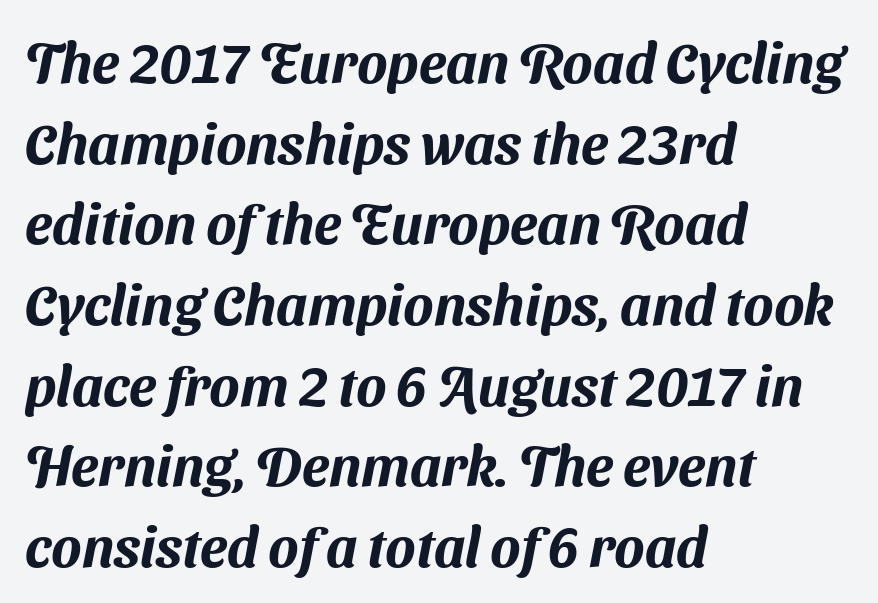
These lines stack with their left ends in a neat column. No extra tracking has been applied to these lines. The foot of each line stays bare and open. Quick note: interline space is typical. Grotesque or geometric, the face here clearly has no serifs. You could not count columns in this text — the font is proportionally spaced.
